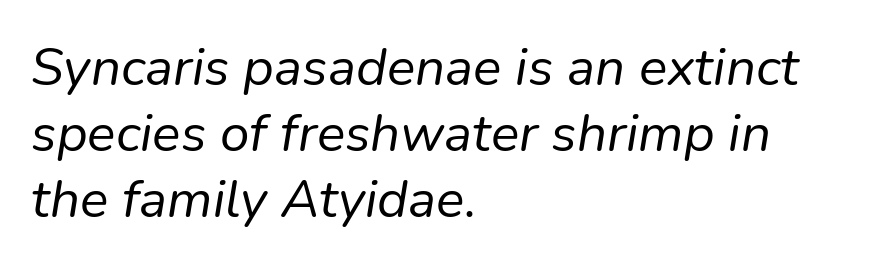
{"italic": "yes", "lean": "right", "slant_degrees": 9, "bold": "no", "weight": "regular", "width": "normal", "stroke_contrast": "low", "x_height": "medium", "monospaced": "no", "underline": "no", "align": "left", "line_spacing": "normal", "line_spacing_ratio": 1.25, "letter_spacing": "normal", "letter_spacing_em": 0.0, "glyph_px": 53}
